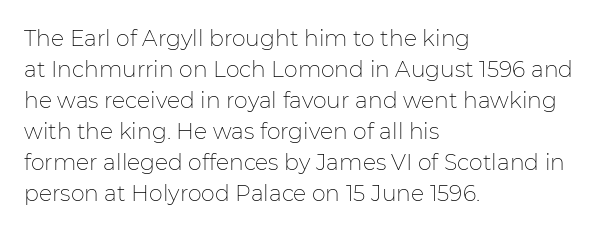
{"italic": "no", "bold": "no", "underline": "no", "align": "left", "line_spacing": "normal", "line_spacing_ratio": 1.41, "letter_spacing": "normal", "letter_spacing_em": 0.0, "glyph_px": 22}
